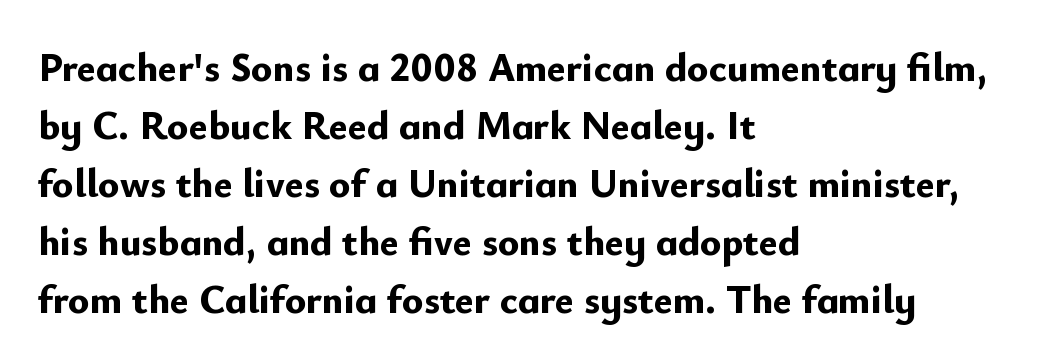
{"serif": "no", "italic": "no", "bold": "yes", "weight": "bold", "width": "normal", "stroke_contrast": "low", "x_height": "small", "monospaced": "no", "underline": "no", "align": "left", "line_spacing": "normal", "line_spacing_ratio": 1.45, "letter_spacing": "normal", "letter_spacing_em": 0.0, "glyph_px": 40}
